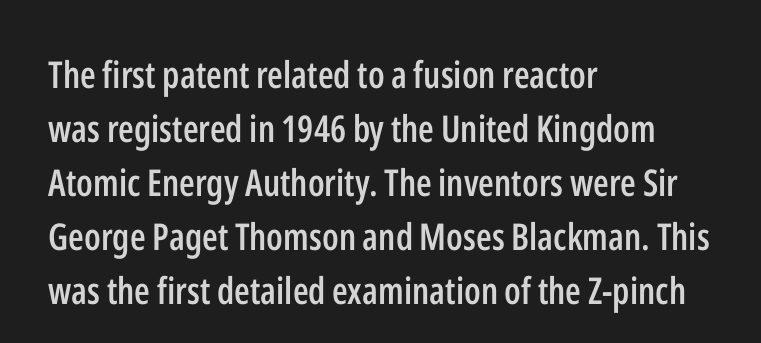
{"serif": "no", "italic": "no", "bold": "semi", "weight": "semibold", "width": "condensed", "stroke_contrast": "low", "x_height": "medium", "monospaced": "no", "underline": "no", "align": "left", "line_spacing": "normal", "line_spacing_ratio": 1.46, "letter_spacing": "normal", "letter_spacing_em": 0.0, "glyph_px": 37}
